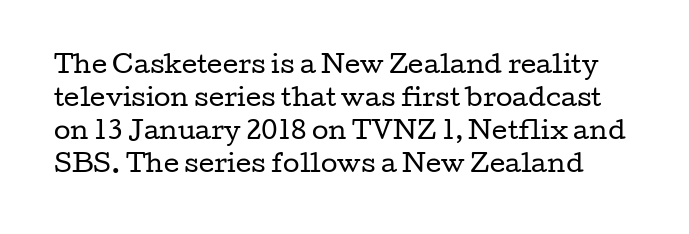
{"italic": "no", "bold": "no", "underline": "no", "line_spacing": "normal", "line_spacing_ratio": 1.37, "letter_spacing": "normal", "letter_spacing_em": 0.0, "glyph_px": 24}
